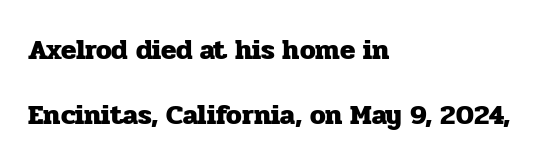
The passage is arranged the way most books set body copy — flush left. Pretty heavy lettering here — definitely bold. The designer dialed line spacing up above the default. Is the letter spacing exaggerated? No — it looks like the ordinary default. Yep, those are serifs on the letters.
